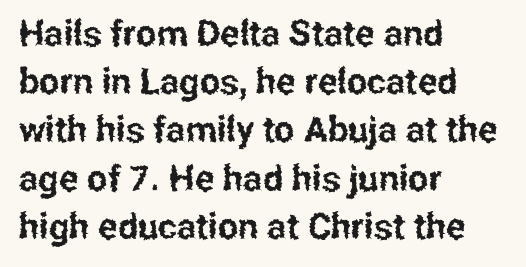
{"serif": "no", "italic": "no", "width": "condensed", "stroke_contrast": "low", "x_height": "medium", "monospaced": "no", "underline": "no", "align": "left", "line_spacing": "normal", "line_spacing_ratio": 1.34, "letter_spacing": "normal", "letter_spacing_em": 0.0, "glyph_px": 36}
